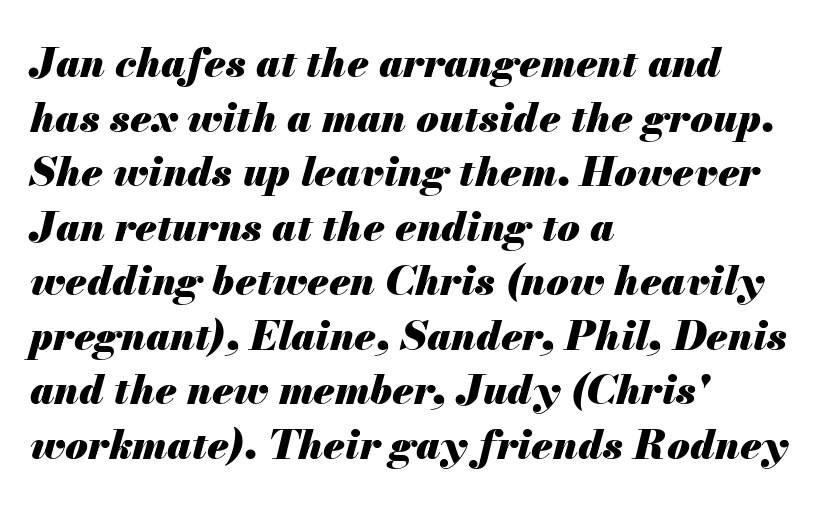
Q: Is the text bold? A: Yes.
Q: Is the text italic (slanted)? A: Yes, it leans right by about 13 degrees.
Q: Is the text underlined? A: No.
Q: How is the paragraph aligned? A: Left-aligned.
Q: Is the spacing between letters normal or unusually wide? A: Normal.
Q: Is the spacing between lines tight, normal or loose? A: Normal.
Q: Width (condensed, normal, or wide)? A: Normal.
Q: Stroke contrast? A: Medium.
Q: x-height? A: Small.
Q: Monospaced? A: No.
